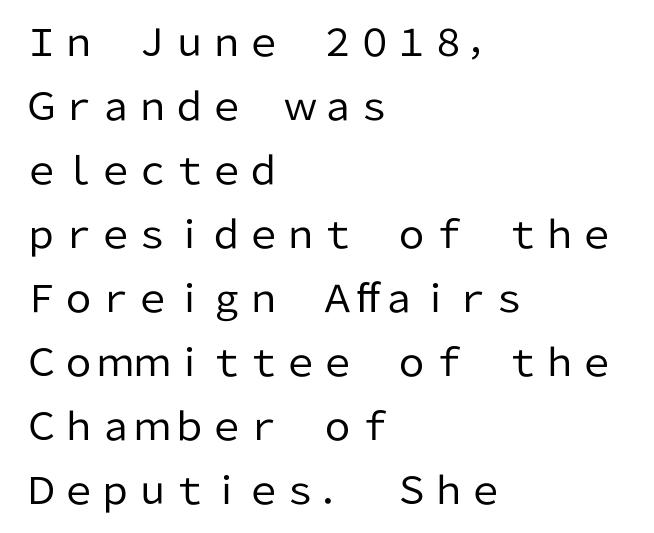
Spacing verdict: proportional, widths tailored to each character. Does the copy run flush right? No — it runs flush left. The typesetting does not lean heavy: it is not bold. Observe the absence of serifs on each vertical stroke in this sample. The letters stand upright; this is a roman face. Does extra space separate the letters? No, they use regular spacing.
